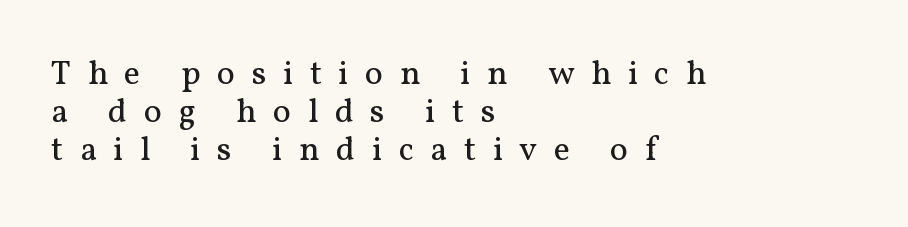
{"serif": "yes", "italic": "no", "bold": "no", "weight": "regular", "width": "normal", "stroke_contrast": "medium", "x_height": "medium", "monospaced": "no", "underline": "no", "align": "left", "line_spacing": "tight", "line_spacing_ratio": 1.12, "letter_spacing": "wide", "letter_spacing_em": 0.49, "glyph_px": 34}
